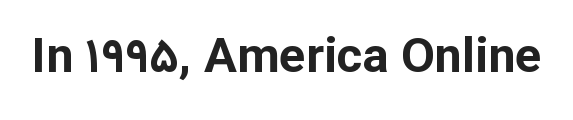
{"serif": "no", "italic": "no", "bold": "yes", "weight": "bold", "width": "normal", "stroke_contrast": "low", "x_height": "medium", "monospaced": "no", "underline": "no", "letter_spacing": "normal", "letter_spacing_em": 0.0, "glyph_px": 49}
